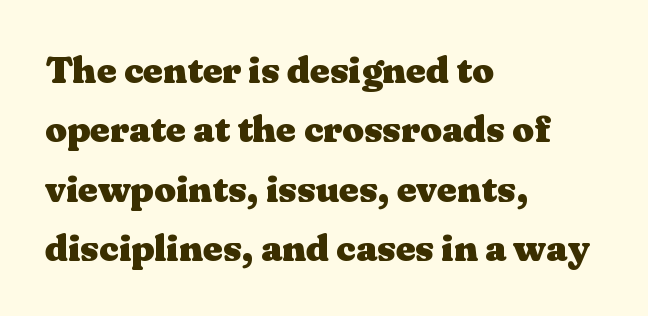
Q: Is the text bold? A: Yes.
Q: Is the text italic (slanted)? A: No, it is upright.
Q: Is the typeface a serif or a sans-serif typeface? A: Serif.
Q: Is the text underlined? A: No.
Q: How is the paragraph aligned? A: Left-aligned.
Q: Is the spacing between letters normal or unusually wide? A: Normal.
Q: Is the spacing between lines tight, normal or loose? A: Normal.
Q: Width (condensed, normal, or wide)? A: Wide.
Q: Stroke contrast? A: Medium.
Q: x-height? A: Medium.
Q: Monospaced? A: No.
